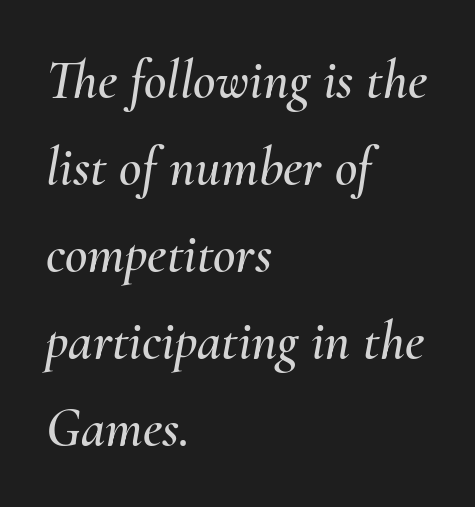
{"italic": "yes", "lean": "right", "slant_degrees": 10, "width": "normal", "stroke_contrast": "medium", "x_height": "small", "monospaced": "no", "underline": "no", "align": "left", "line_spacing": "normal", "line_spacing_ratio": 1.58, "letter_spacing": "normal", "letter_spacing_em": 0.0, "glyph_px": 55}
